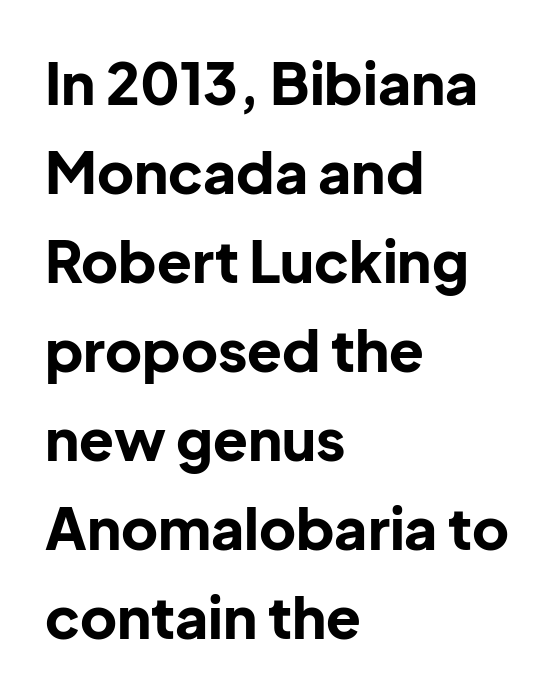
Q: Is the text bold? A: Yes.
Q: Is the text italic (slanted)? A: No, it is upright.
Q: Is the typeface a serif or a sans-serif typeface? A: Sans-serif.
Q: Is the text underlined? A: No.
Q: How is the paragraph aligned? A: Left-aligned.
Q: Is the spacing between letters normal or unusually wide? A: Normal.
Q: Is the spacing between lines tight, normal or loose? A: Normal.
Q: Width (condensed, normal, or wide)? A: Normal.
Q: Stroke contrast? A: Low.
Q: x-height? A: Medium.
Q: Monospaced? A: No.
